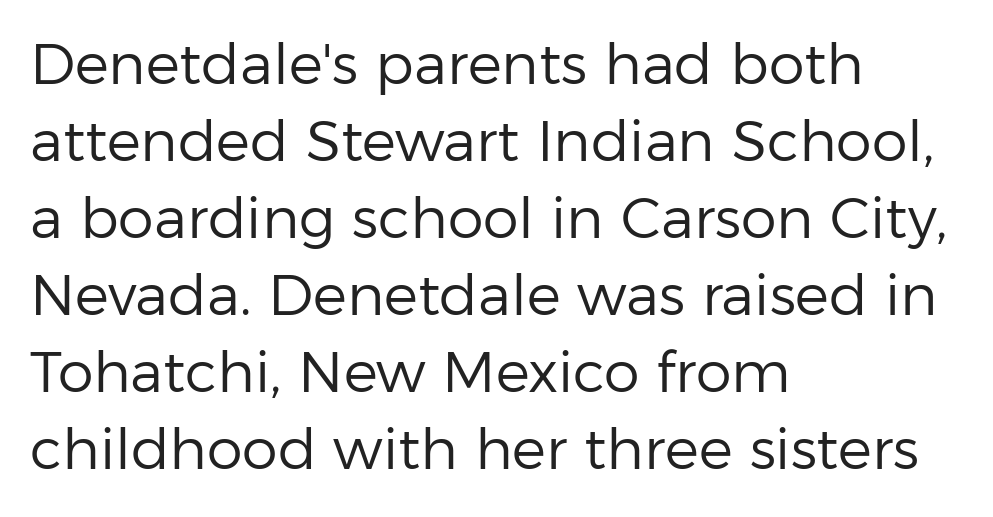
Is there much room between lines? A standard amount, neither cramped nor airy. Posture: vertical. Character widths vary here, with narrow letters taking less room than wide ones. The font family rendered here belongs to the sans-serif group. These lines keep a tight, regular rhythm from letter to letter.
